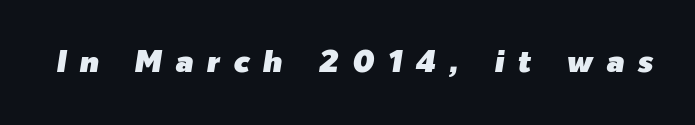
Display-style spreading of the glyphs; the letterfit is very open. The baseline area is clear. You could not count columns in this text — the font is proportionally spaced. Rendered with sloped, italic letterforms.
